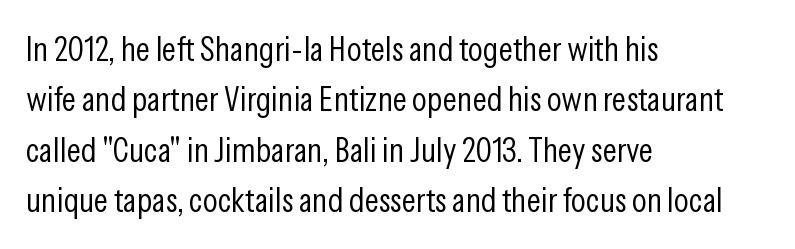
The image shows 35 px light, condensed sans-serif type, upright; set left-aligned, normal line spacing (1.44x), normal letter spacing, not underlined; low stroke contrast and a medium x-height.
